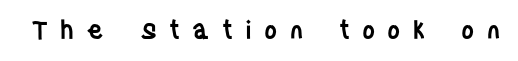
Q: Is the text bold? A: Semi-bold.
Q: Is the text italic (slanted)? A: No, it is upright.
Q: Is the text underlined? A: No.
Q: Is the spacing between letters normal or unusually wide? A: Unusually wide.
